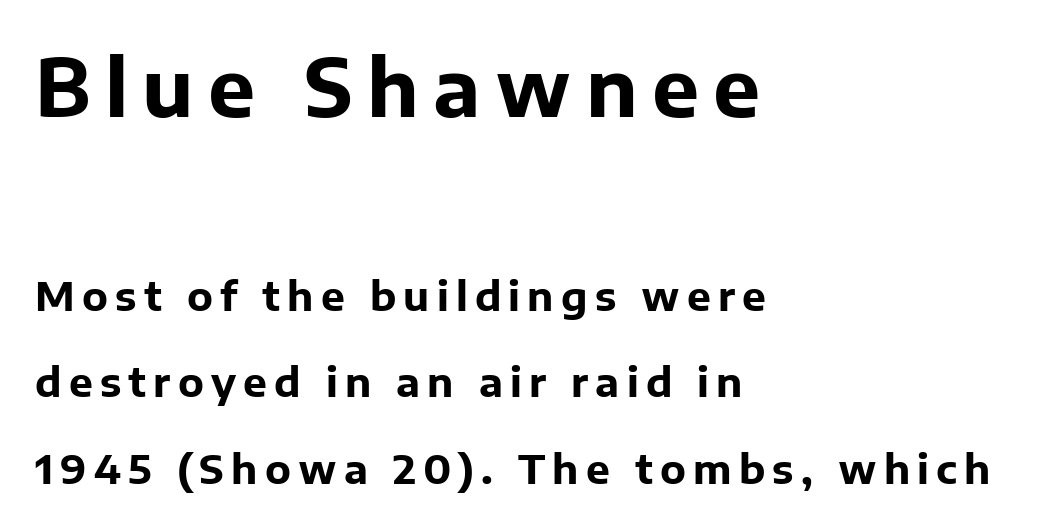
Q: Is the text bold? A: Yes.
Q: Is the text italic (slanted)? A: No, it is upright.
Q: Is the typeface a serif or a sans-serif typeface? A: Sans-serif.
Q: Is the text underlined? A: No.
Q: How is the paragraph aligned? A: Left-aligned.
Q: Is the spacing between lines tight, normal or loose? A: Loose.
Q: Which block of text is set in a larger size, the first (top) or the second (bottom)? A: The first (top) one.
Q: Width (condensed, normal, or wide)? A: Normal.
Q: Stroke contrast? A: Low.
Q: x-height? A: Medium.
Q: Monospaced? A: No.
